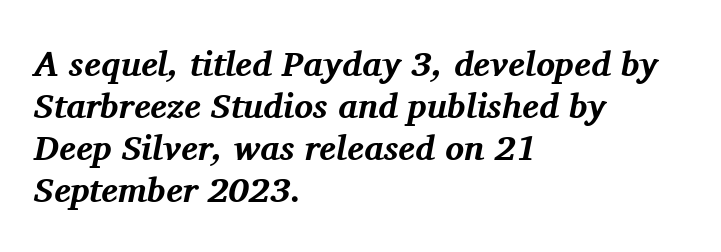
The image shows 35 px bold serif type, italic (leaning right); set left-aligned, line spacing 1.2x, normal letter spacing, not underlined; medium stroke contrast and a medium x-height.
